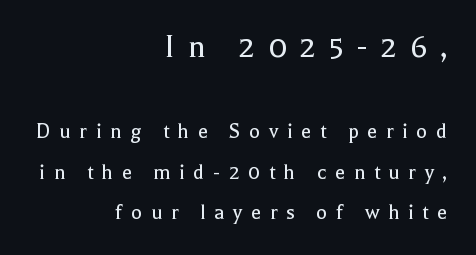
Q: Is the text bold? A: No.
Q: Is the text italic (slanted)? A: No, it is upright.
Q: Is the typeface a serif or a sans-serif typeface? A: Serif.
Q: Is the text underlined? A: No.
Q: How is the paragraph aligned? A: Right-aligned.
Q: Is the spacing between letters normal or unusually wide? A: Unusually wide.
Q: Which block of text is set in a larger size, the first (top) or the second (bottom)? A: The first (top) one.
Q: Width (condensed, normal, or wide)? A: Normal.
Q: x-height? A: Medium.
Q: Monospaced? A: No.
